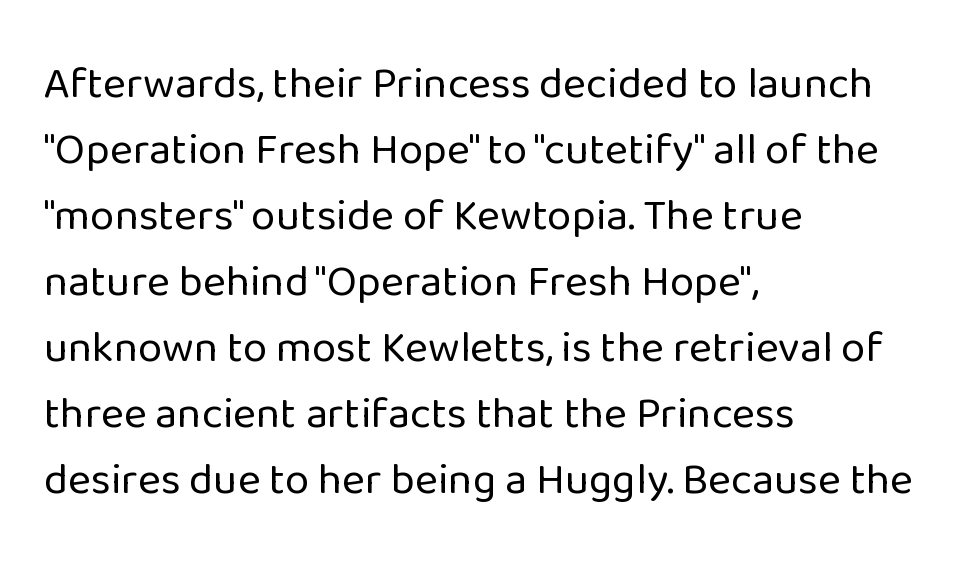
The image shows 44 px regular-weight sans-serif type, upright; set left-aligned, normal line spacing (1.5x), normal letter spacing, not underlined; low stroke contrast and a medium x-height.
